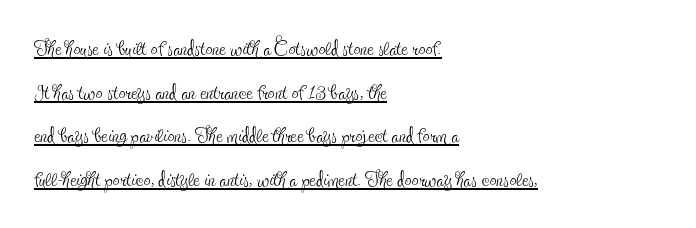
Is this a fixed-width face? No — the glyphs have proportional, varying widths. Stems here are at most as thick as an everyday book face. The typesetter has applied underlining to the passage shown. A serif font was chosen for this passage.
